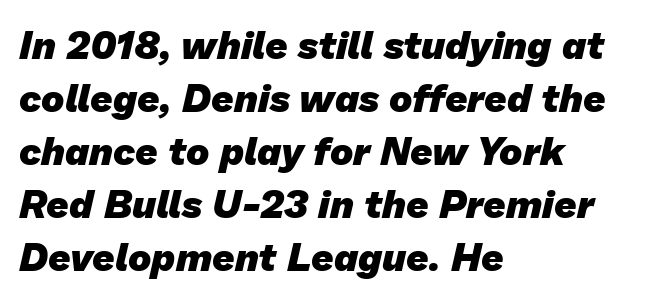
{"serif": "no", "bold": "yes", "weight": "heavy", "width": "normal", "stroke_contrast": "low", "x_height": "medium", "monospaced": "no", "underline": "no", "align": "left", "line_spacing": "normal", "line_spacing_ratio": 1.36, "letter_spacing": "normal", "letter_spacing_em": 0.0, "glyph_px": 39}
